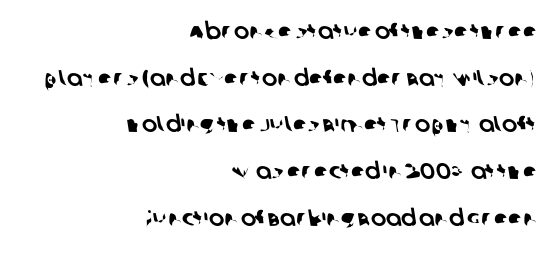
The image shows 23 px text type; set right-aligned, loose line spacing (2.03x), normal letter spacing, not underlined.
